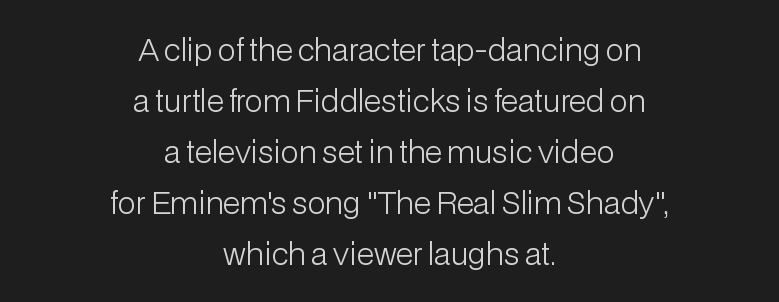
The glyphs in this specimen are sans serif. This block has exactly the height ordinary leading produces. The weight would be labelled regular, book, light, or lighter still. Each letter keeps its own natural width here, so spacing adapts to shape.
